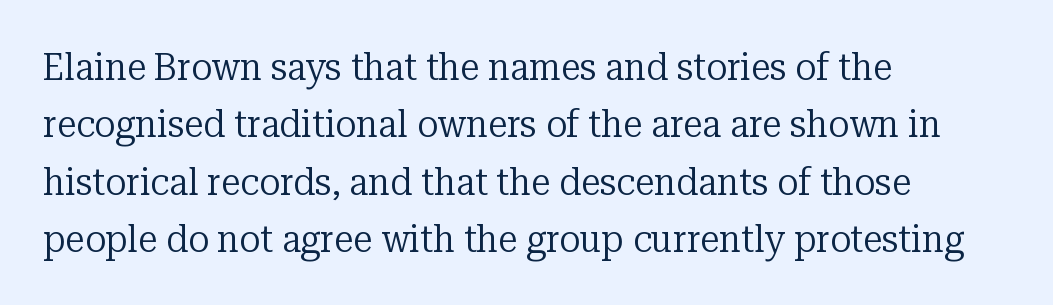
Q: Is the text bold? A: No.
Q: Is the text italic (slanted)? A: No, it is upright.
Q: Is the typeface a serif or a sans-serif typeface? A: Serif.
Q: Is the text underlined? A: No.
Q: How is the paragraph aligned? A: Left-aligned.
Q: Is the spacing between letters normal or unusually wide? A: Normal.
Q: Is the spacing between lines tight, normal or loose? A: Normal.
Q: Width (condensed, normal, or wide)? A: Normal.
Q: Stroke contrast? A: Low.
Q: x-height? A: Medium.
Q: Monospaced? A: No.
